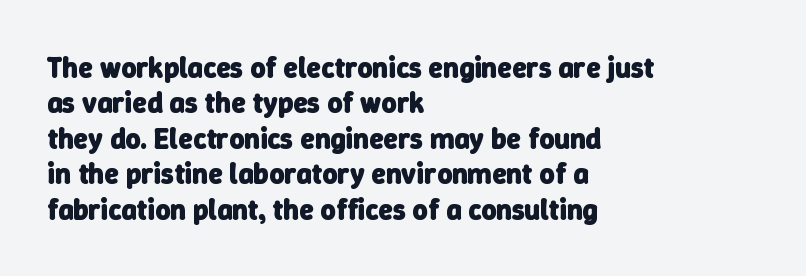
{"serif": "no", "bold": "yes", "weight": "heavy", "width": "normal", "stroke_contrast": "low", "x_height": "medium", "monospaced": "no", "underline": "no", "align": "left", "line_spacing_ratio": 1.22, "letter_spacing": "normal", "letter_spacing_em": 0.0, "glyph_px": 29}
